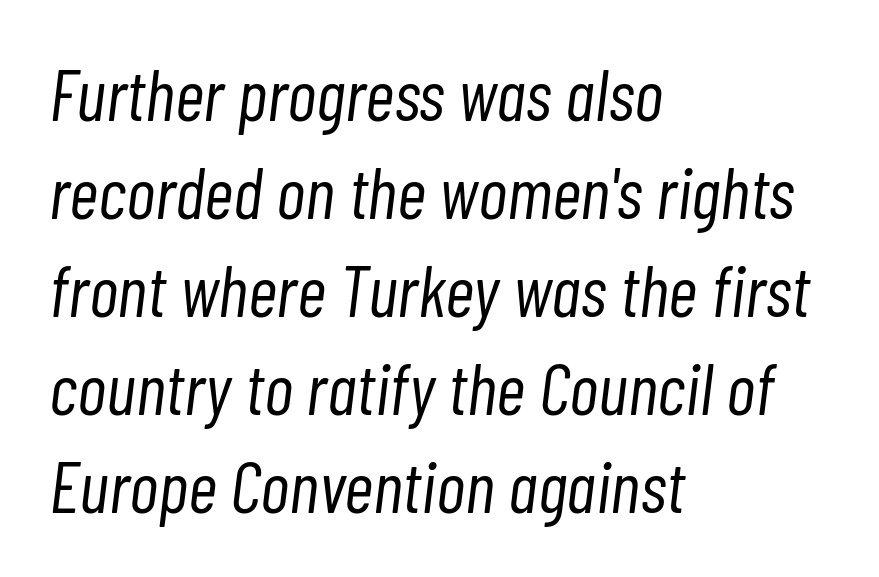
The image shows 72 px light, condensed type, italic (leaning right); set left-aligned, normal line spacing (1.36x), normal letter spacing, not underlined; low stroke contrast and a medium x-height.
